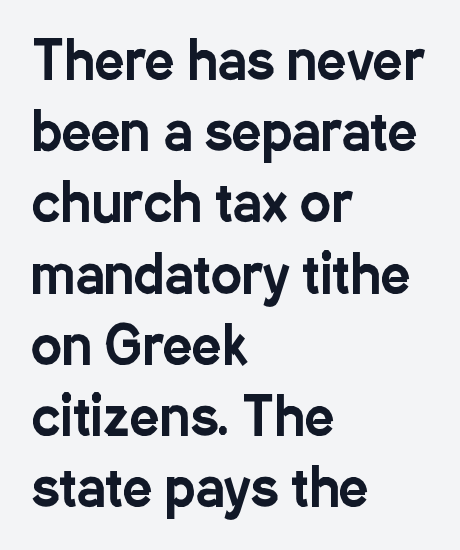
The characters display no serif detailing; their extremities are plain. These lines keep a tight, regular rhythm from letter to letter. Type without underlining. Short and long lines alike share a common starting point at left.
